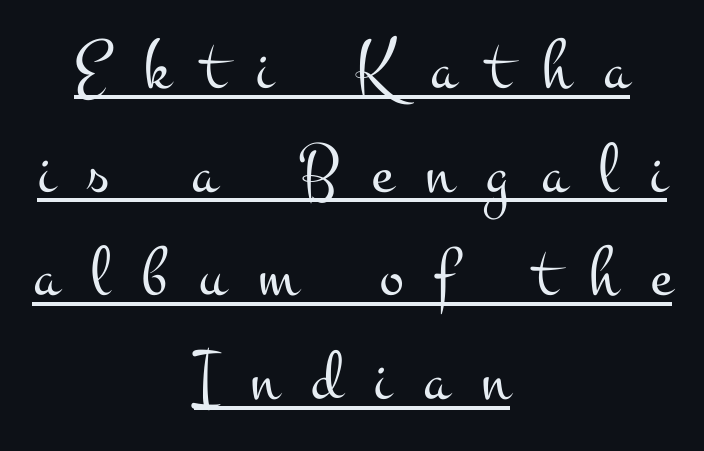
{"bold": "no", "weight": "light", "width": "wide", "stroke_contrast": "medium", "x_height": "small", "monospaced": "no", "underline": "yes", "align": "center", "line_spacing": "normal", "line_spacing_ratio": 1.44, "letter_spacing": "wide", "letter_spacing_em": 0.45, "glyph_px": 72}
